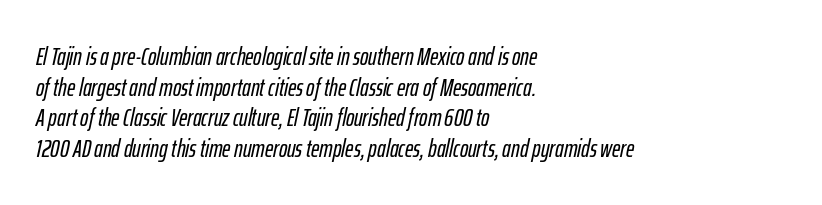
Casual observation: everything's shoved over to the left. Students, note that the glyphs here touch the page at normal intervals. Words float on clear page, feet unadorned. Yep, that's italic — everything's leaning.
